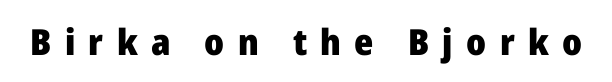
The image shows 36 px heavy sans-serif type, upright; set unusually wide letter spacing (+0.37 em), not underlined; low stroke contrast and a medium x-height.
